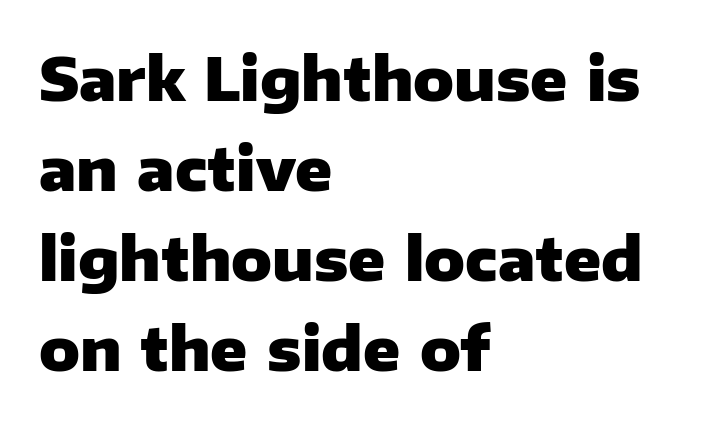
Ordinary non-slanted type is in use. Bold? Absolutely — the strokes are thick and heavy. Do the characters align in a grid? No, the font is proportional. Horizontally, the lines are justified to the leading edge only.
